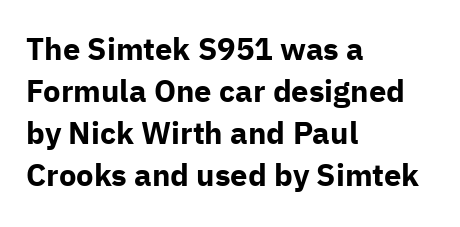
Q: Is the text bold? A: Yes.
Q: Is the text italic (slanted)? A: No, it is upright.
Q: Is the typeface a serif or a sans-serif typeface? A: Sans-serif.
Q: Is the text underlined? A: No.
Q: How is the paragraph aligned? A: Left-aligned.
Q: Is the spacing between letters normal or unusually wide? A: Normal.
Q: Is the spacing between lines tight, normal or loose? A: Normal.
Q: Width (condensed, normal, or wide)? A: Normal.
Q: Stroke contrast? A: Low.
Q: x-height? A: Medium.
Q: Monospaced? A: No.
